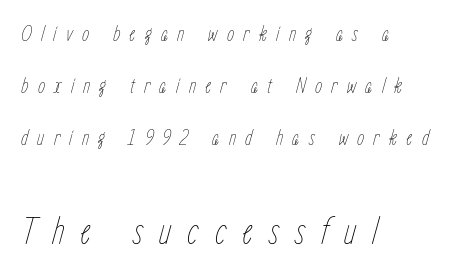
The composition opens small and finishes big. The cut favours lightness, reaching ordinary text weight at its darkest. Look at the tracking — it's clearly loosened, letters drifting apart. Do the characters align in a grid? No, the font is proportional. Does the leading feel generous? Absolutely, it's lavish.
